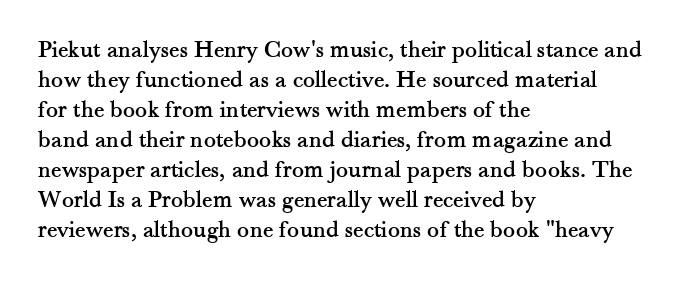
Italic? Not at all — the glyphs are vertical. Only glyphs here, with clear space below each row. Does the copy run flush right? No — it runs flush left. The letters sit at their default tracking, neither squeezed nor spread.
